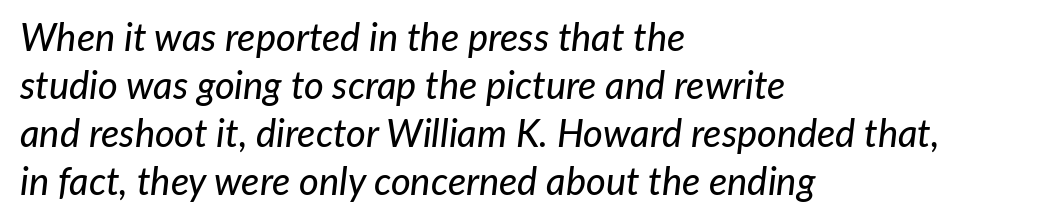
{"italic": "yes", "lean": "right", "slant_degrees": 7, "width": "normal", "stroke_contrast": "low", "x_height": "medium", "monospaced": "no", "underline": "no", "align": "left", "line_spacing": "normal", "line_spacing_ratio": 1.26, "letter_spacing": "normal", "letter_spacing_em": 0.0, "glyph_px": 38}
